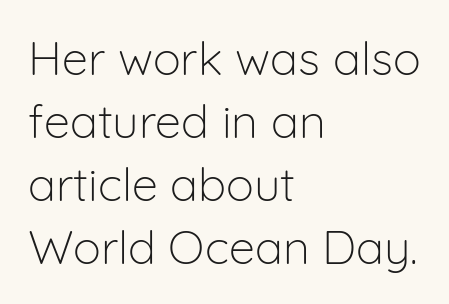
{"serif": "no", "italic": "no", "bold": "no", "weight": "light", "width": "normal", "stroke_contrast": "low", "x_height": "medium", "monospaced": "no", "underline": "no", "align": "left", "line_spacing": "normal", "line_spacing_ratio": 1.34, "letter_spacing": "normal", "letter_spacing_em": 0.0, "glyph_px": 47}
